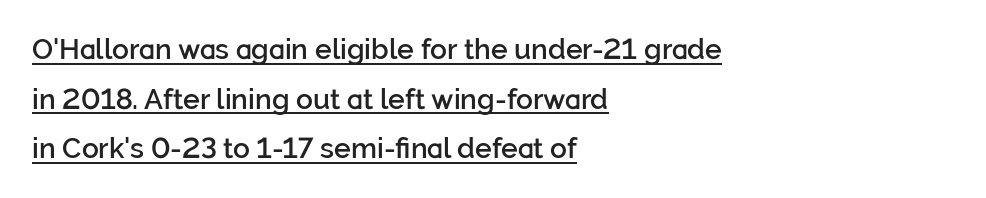
The rendering uses a semibold face; strokes are thickened but not to full bold. The passage shown is typed in a proportional face where columns would drift. Glance below the letters and you will spot a drawn line. The passage is arranged the way most books set body copy — flush left. The face used here is rendered with its standard letterfit.
